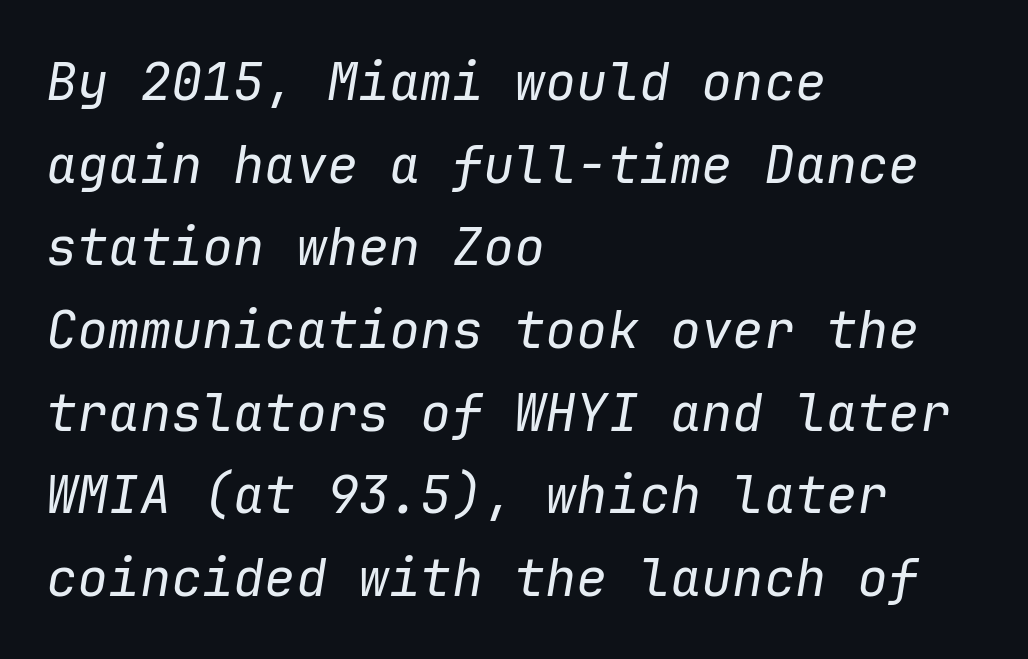
{"italic": "yes", "lean": "right", "slant_degrees": 9, "bold": "no", "weight": "regular", "width": "normal", "stroke_contrast": "low", "x_height": "medium", "monospaced": "yes", "underline": "no", "align": "left", "line_spacing": "normal", "line_spacing_ratio": 1.59, "letter_spacing": "normal", "letter_spacing_em": 0.0, "glyph_px": 52}
